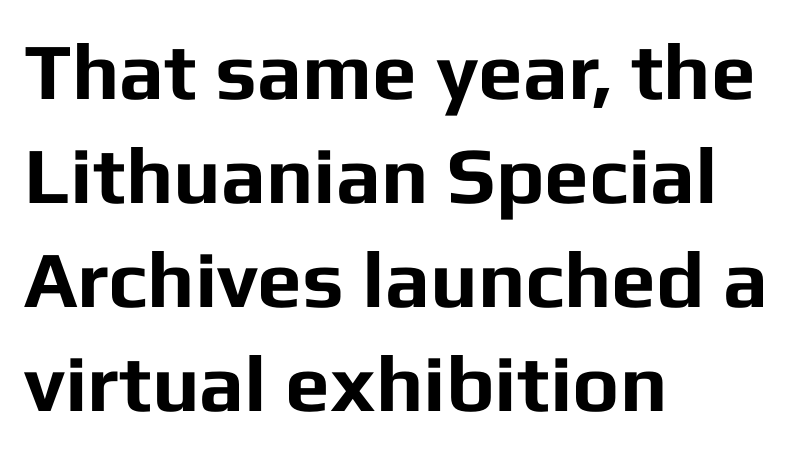
Q: Is the text bold? A: Yes.
Q: Is the text italic (slanted)? A: No, it is upright.
Q: Is the typeface a serif or a sans-serif typeface? A: Sans-serif.
Q: Is the text underlined? A: No.
Q: How is the paragraph aligned? A: Left-aligned.
Q: Is the spacing between letters normal or unusually wide? A: Normal.
Q: Is the spacing between lines tight, normal or loose? A: Normal.
Q: Width (condensed, normal, or wide)? A: Normal.
Q: Stroke contrast? A: Low.
Q: x-height? A: Medium.
Q: Monospaced? A: No.
